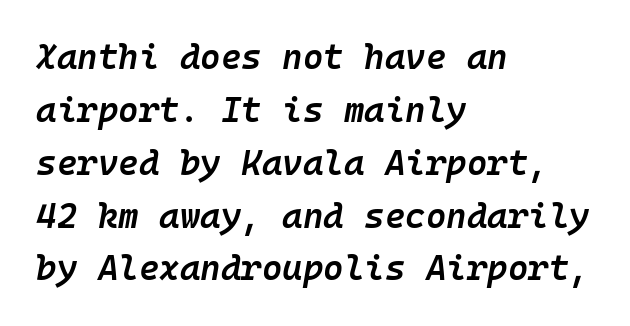
Tracking value appears to be zero — textbook default spacing. The rendering applies a slant to the glyphs. Does the weight exceed regular? Yes, but only to semibold. Successive baselines arrive at the customary interval. The letters march in equal steps, a hallmark of fixed-pitch type.
